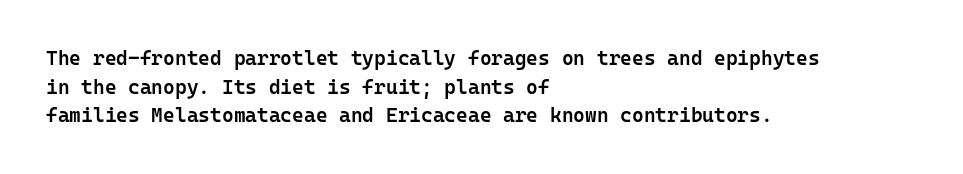
Q: Is the text bold? A: Semi-bold.
Q: Is the text italic (slanted)? A: No, it is upright.
Q: Is the text underlined? A: No.
Q: How is the paragraph aligned? A: Left-aligned.
Q: Is the spacing between letters normal or unusually wide? A: Normal.
Q: Is the spacing between lines tight, normal or loose? A: Normal.
